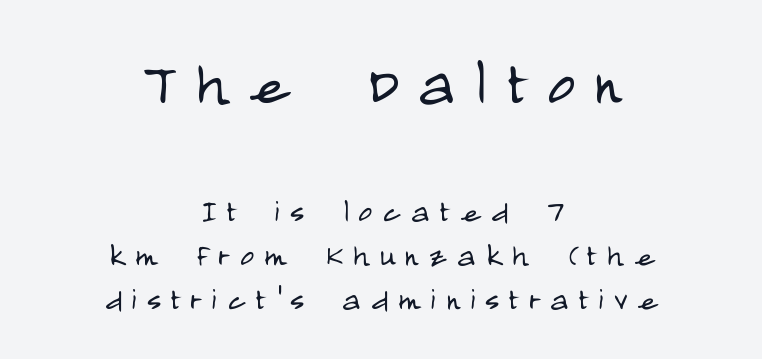
The image shows 76 px light, condensed sans-serif type, upright; set centered, tight line spacing (1.15x), unusually wide letter spacing (+0.26 em), not underlined; the first (top) block is 2.0x larger; low stroke contrast and a large x-height.
